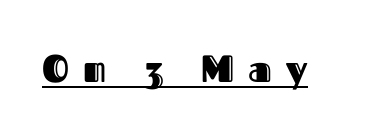
The image shows 38 px text type, upright; set unusually wide letter spacing (+0.36 em), underlined; a medium x-height.
